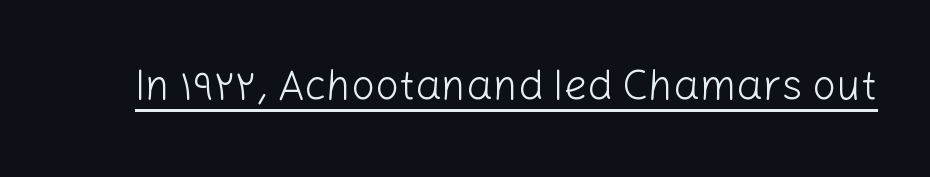
The image shows 42 px light sans-serif type, upright; set normal letter spacing, underlined; low stroke contrast and a medium x-height.
